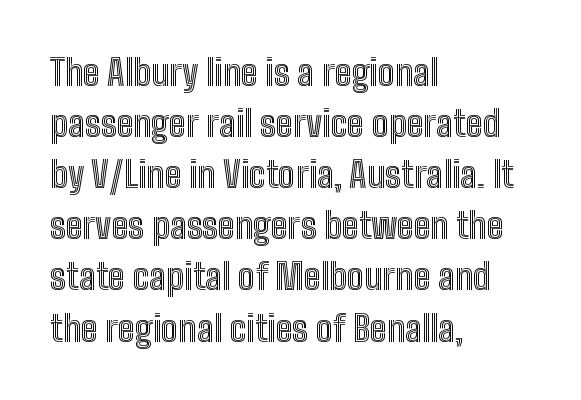
Each row of text sits above clean, open space. Each new line begins a customary step beneath the previous one. It's the straight-up-and-down kind of type. Spacing verdict: proportional, widths tailored to each character. The compositor pushed each line to the left boundary.
